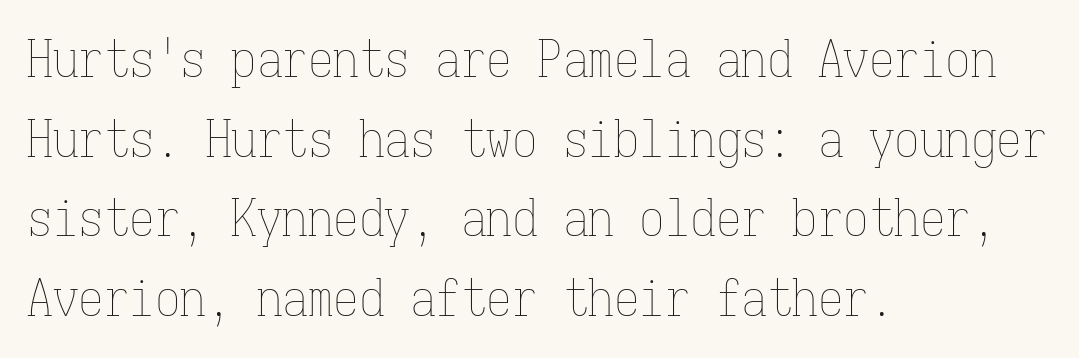
Q: Is the text bold? A: No.
Q: Is the text italic (slanted)? A: No, it is upright.
Q: Is the text underlined? A: No.
Q: How is the paragraph aligned? A: Left-aligned.
Q: Is the spacing between letters normal or unusually wide? A: Normal.
Q: Is the spacing between lines tight, normal or loose? A: Normal.
Q: Width (condensed, normal, or wide)? A: Condensed.
Q: Stroke contrast? A: Low.
Q: x-height? A: Medium.
Q: Monospaced? A: Yes.
